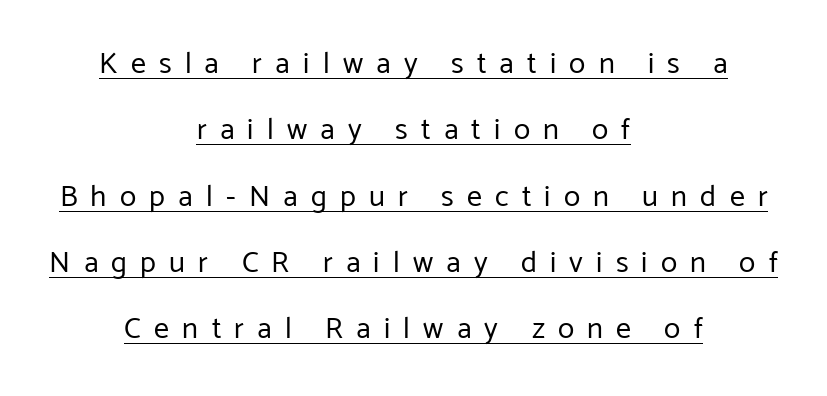
{"serif": "no", "italic": "no", "bold": "no", "weight": "regular", "width": "normal", "stroke_contrast": "low", "x_height": "medium", "monospaced": "no", "underline": "yes", "align": "center", "line_spacing": "loose", "line_spacing_ratio": 2.21, "letter_spacing": "wide", "letter_spacing_em": 0.44, "glyph_px": 30}
